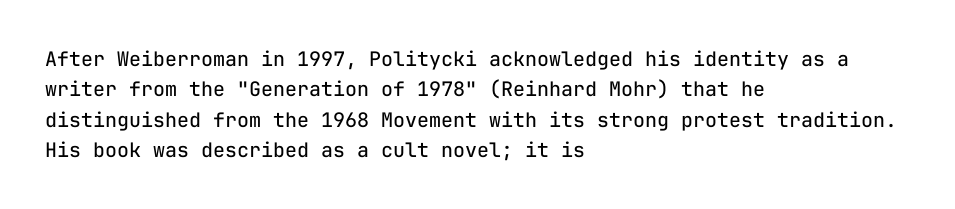
Q: Is the text bold? A: No.
Q: Is the text italic (slanted)? A: No, it is upright.
Q: Is the text underlined? A: No.
Q: How is the paragraph aligned? A: Left-aligned.
Q: Is the spacing between letters normal or unusually wide? A: Normal.
Q: Is the spacing between lines tight, normal or loose? A: Normal.
